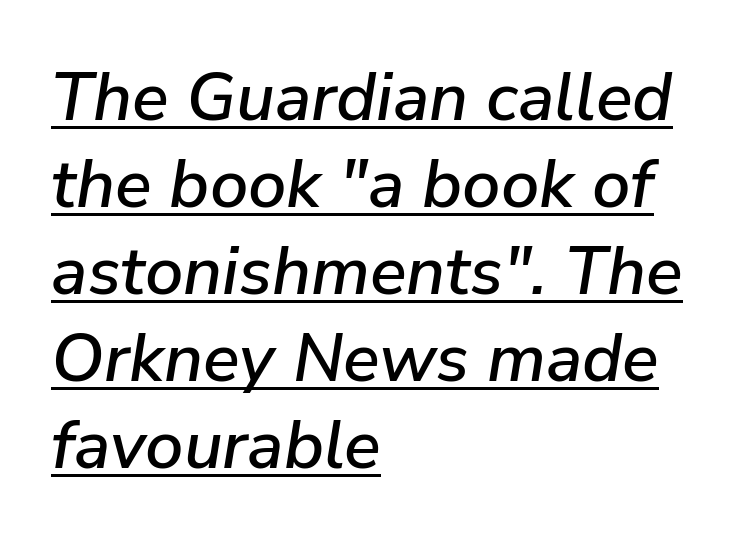
{"italic": "yes", "lean": "right", "slant_degrees": 9, "width": "normal", "stroke_contrast": "low", "x_height": "medium", "monospaced": "no", "underline": "yes", "align": "left", "line_spacing": "normal", "line_spacing_ratio": 1.28, "letter_spacing": "normal", "letter_spacing_em": 0.0, "glyph_px": 68}
